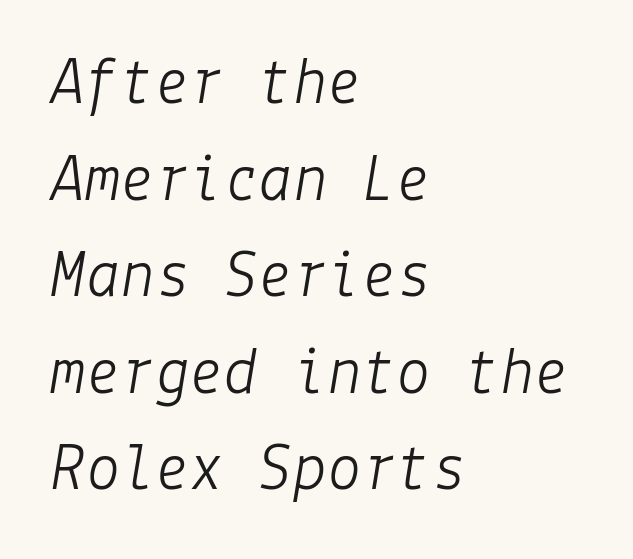
The image shows 69 px light type, italic (leaning right); set left-aligned, normal line spacing (1.4x), normal letter spacing, not underlined; low stroke contrast and a medium x-height.
